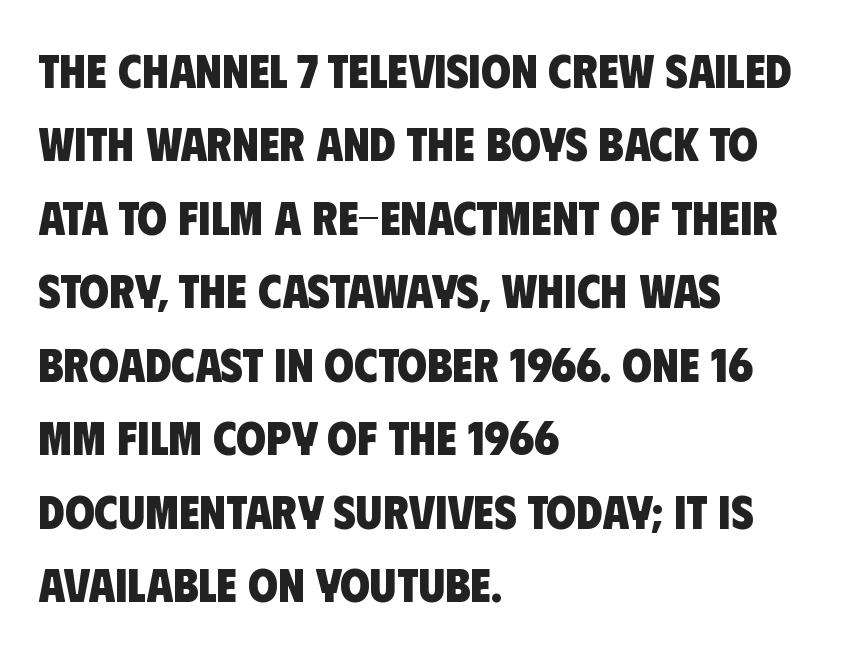
{"serif": "no", "bold": "yes", "weight": "heavy", "width": "condensed", "stroke_contrast": "low", "x_height": "large", "monospaced": "no", "underline": "no", "align": "left", "line_spacing": "normal", "line_spacing_ratio": 1.53, "letter_spacing": "normal", "letter_spacing_em": 0.0, "glyph_px": 48}
